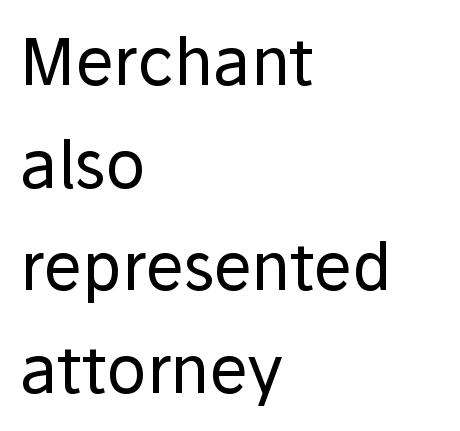
The image shows 65 px regular-weight sans-serif type, upright; set left-aligned, normal line spacing (1.58x), normal letter spacing, not underlined; low stroke contrast and a medium x-height.
